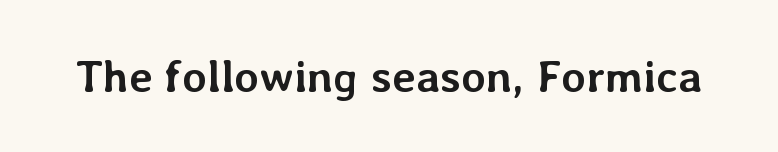
The strip under each line holds only bare page. Is the type bold? Yes — the strokes are clearly thick and heavy. There is no visible air inserted between adjacent glyphs. Italic: no, the glyphs are upright roman.
